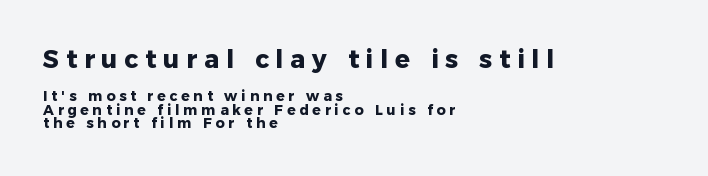
Horizontal alignment here is leftward, the default for most running prose. The type sits square on the baseline with zero lean. Anything drawn beneath the words? Only blank space. Someone cranked the tracking dial way up on this one. The rendering uses a small line-height, squeezing the rows. Thick stems and heavy bowls — unmistakably bold.
